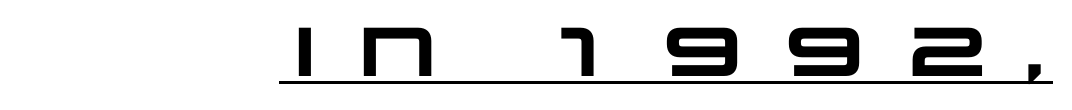
Summary of weight: heavy, a full bold. Nothing sits at the stroke ends, so this counts as sans-serif. Caption: expanded tracking, letters set apart. Quick note: underline on. Think of a printed novel: that variable character pitch is what you see here.
